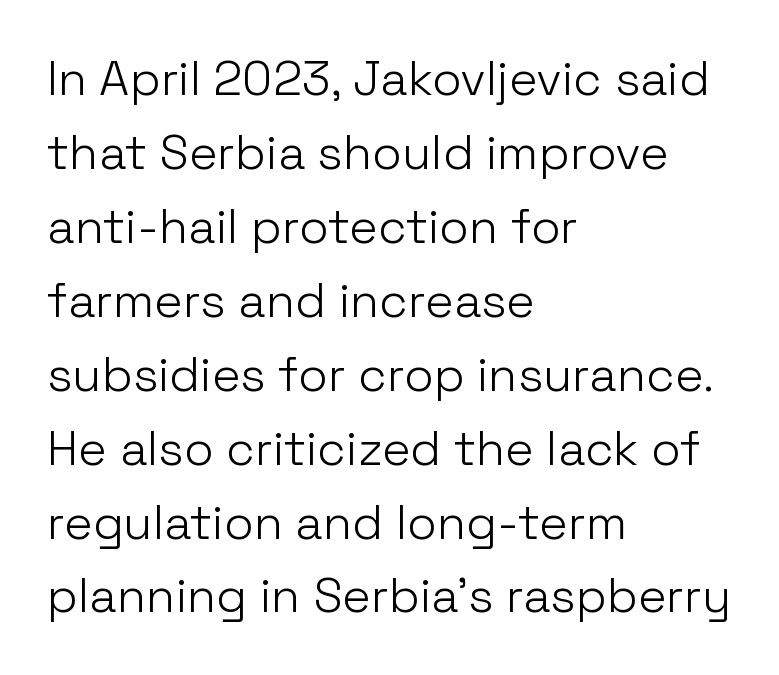
Reading down the column, the eye jumps a familiar distance to each next line. Are there feet on the stems? There aren't — it's a sans. In CSS terms this would be text-align: left. Think of a printed novel: that variable character pitch is what you see here. When letters stand straight like this, we call the style roman or upright.
